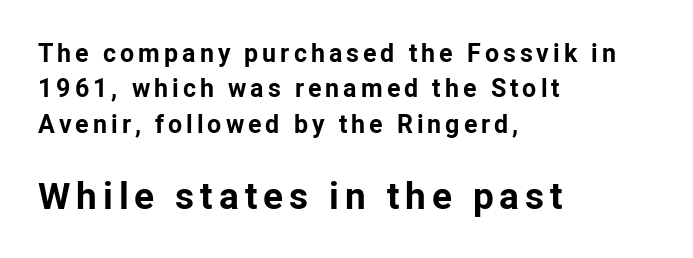
A bare baseline throughout the passage. Normally led — the rows are evenly, conventionally spaced. The letters carry no serifs — their stems end cleanly without finishing strokes. Typographic density is high because the face is bold. Which margin do the lines hug? The left one — the right edge is uneven.
